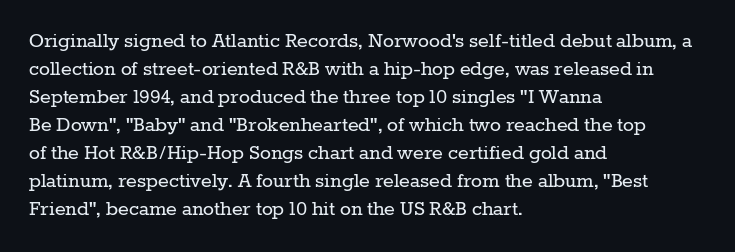
The image shows 23 px text type, upright; set left-aligned, line spacing 1.22x, normal letter spacing, not underlined.
